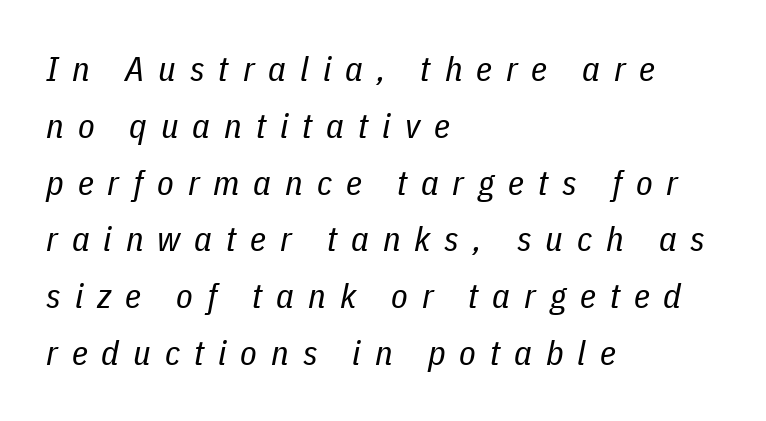
The image shows 34 px regular-weight, condensed type, italic (leaning right); set left-aligned, normal line spacing (1.67x), unusually wide letter spacing (+0.41 em), not underlined; low stroke contrast and a medium x-height.
